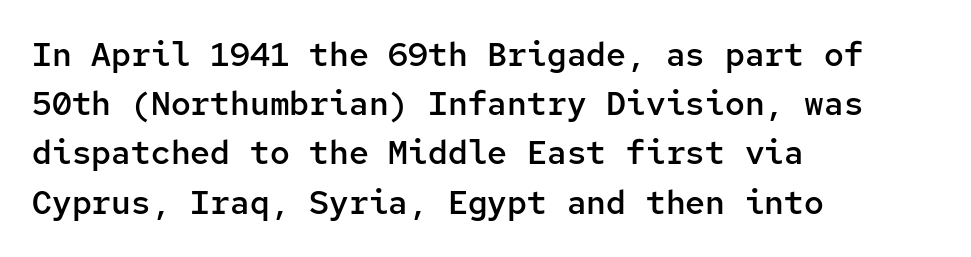
{"serif": "no", "italic": "no", "bold": "semi", "weight": "semibold", "width": "normal", "stroke_contrast": "low", "x_height": "medium", "monospaced": "yes", "underline": "no", "align": "left", "line_spacing": "normal", "line_spacing_ratio": 1.49, "letter_spacing": "normal", "letter_spacing_em": 0.0, "glyph_px": 33}
